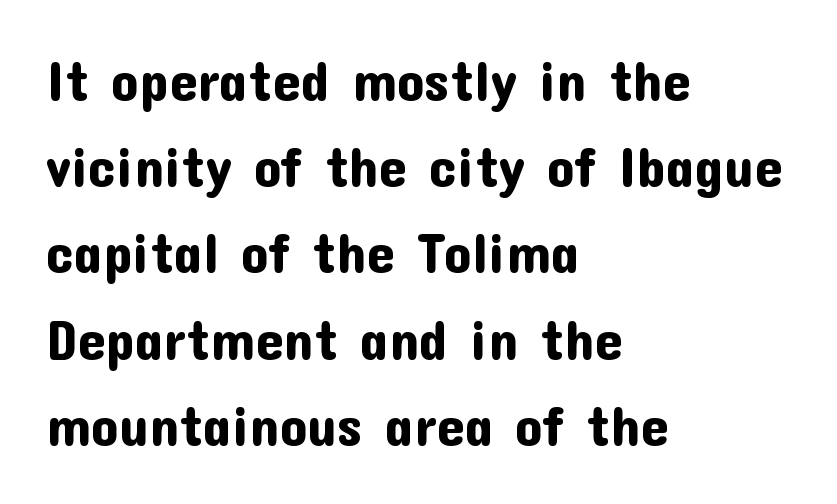
Q: Is the text italic (slanted)? A: No, it is upright.
Q: Is the typeface a serif or a sans-serif typeface? A: Sans-serif.
Q: Is the text underlined? A: No.
Q: How is the paragraph aligned? A: Left-aligned.
Q: Is the spacing between letters normal or unusually wide? A: Normal.
Q: Is the spacing between lines tight, normal or loose? A: Normal.
Q: Width (condensed, normal, or wide)? A: Normal.
Q: Stroke contrast? A: Low.
Q: x-height? A: Medium.
Q: Monospaced? A: No.
